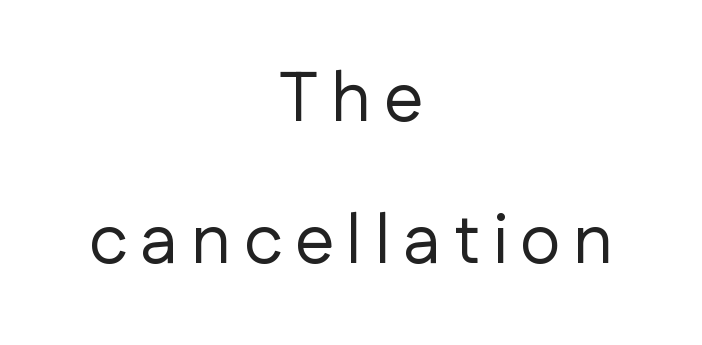
The image shows 70 px regular-weight sans-serif type, upright; set centered, loose line spacing (2.03x), not underlined; low stroke contrast and a medium x-height.
